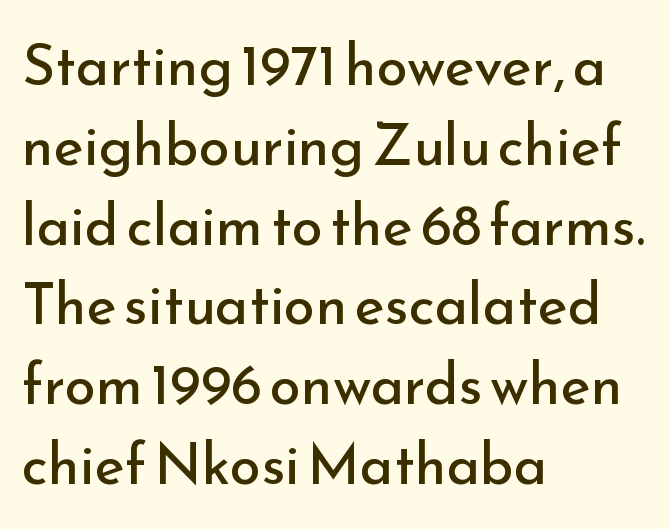
Q: Is the text bold? A: No.
Q: Is the text italic (slanted)? A: No, it is upright.
Q: Is the typeface a serif or a sans-serif typeface? A: Sans-serif.
Q: Is the text underlined? A: No.
Q: How is the paragraph aligned? A: Left-aligned.
Q: Is the spacing between letters normal or unusually wide? A: Normal.
Q: Is the spacing between lines tight, normal or loose? A: Normal.
Q: Width (condensed, normal, or wide)? A: Normal.
Q: Stroke contrast? A: Low.
Q: x-height? A: Small.
Q: Monospaced? A: No.
